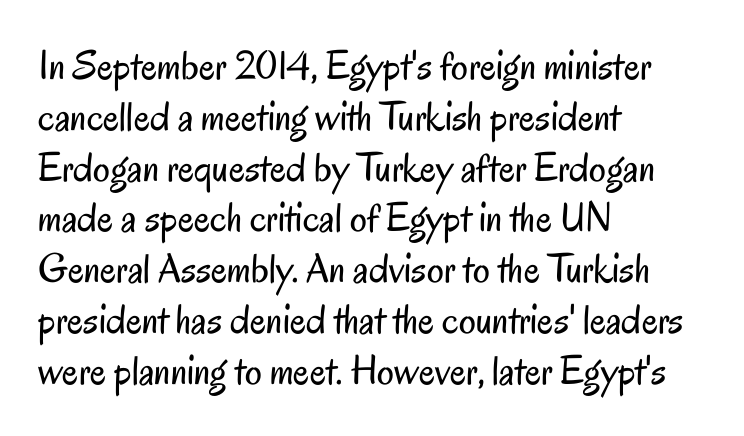
{"serif": "no", "italic": "no", "bold": "no", "weight": "regular", "width": "condensed", "stroke_contrast": "low", "x_height": "small", "monospaced": "no", "underline": "no", "align": "left", "line_spacing_ratio": 1.21, "letter_spacing": "normal", "letter_spacing_em": 0.0, "glyph_px": 42}
